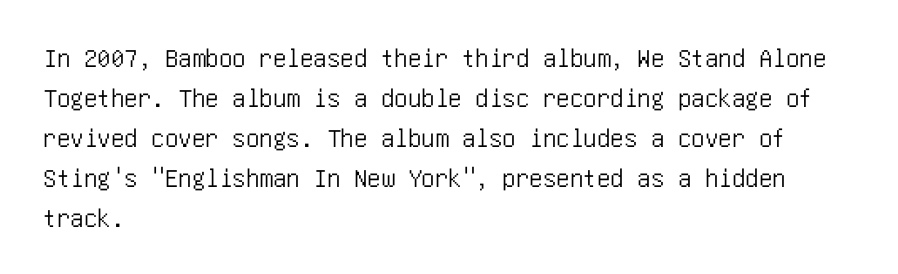
Q: Is the text italic (slanted)? A: No, it is upright.
Q: Is the text underlined? A: No.
Q: How is the paragraph aligned? A: Left-aligned.
Q: Is the spacing between letters normal or unusually wide? A: Normal.
Q: Is the spacing between lines tight, normal or loose? A: Normal.
